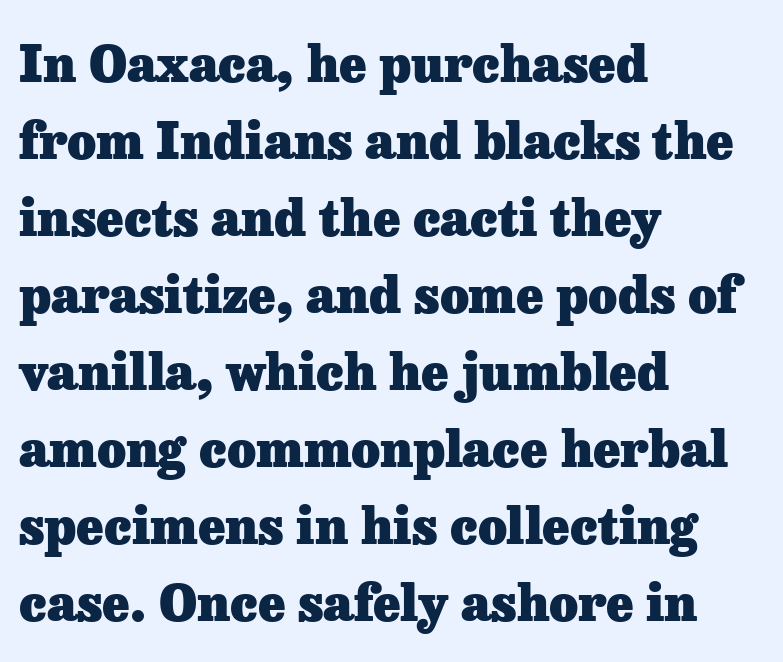
Q: Is the text bold? A: Yes.
Q: Is the text italic (slanted)? A: No, it is upright.
Q: Is the typeface a serif or a sans-serif typeface? A: Serif.
Q: Is the text underlined? A: No.
Q: How is the paragraph aligned? A: Left-aligned.
Q: Is the spacing between letters normal or unusually wide? A: Normal.
Q: Is the spacing between lines tight, normal or loose? A: Normal.
Q: Width (condensed, normal, or wide)? A: Normal.
Q: Stroke contrast? A: Low.
Q: x-height? A: Medium.
Q: Monospaced? A: No.
